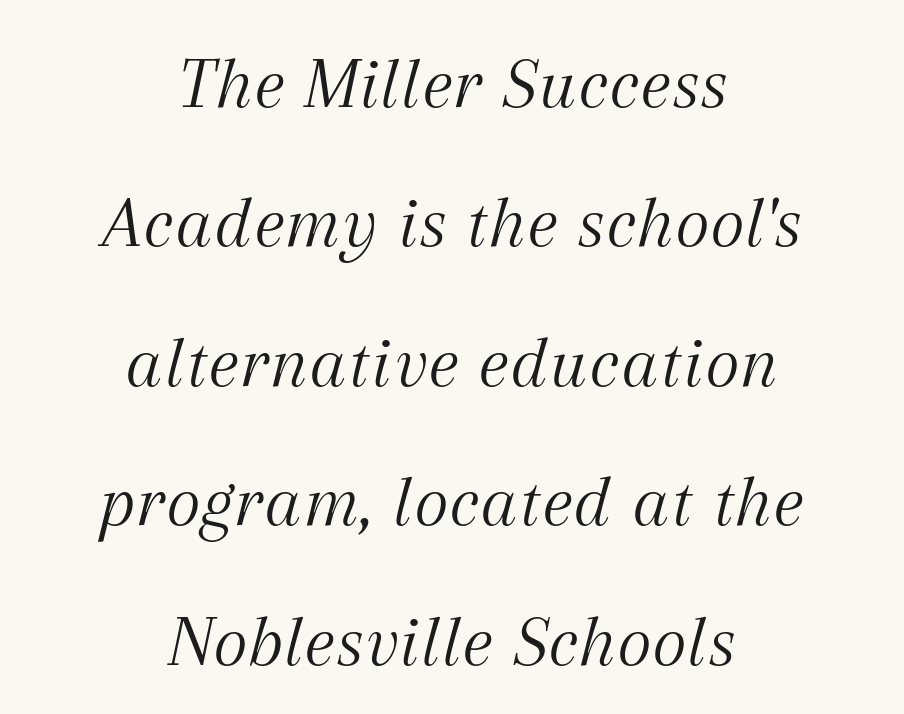
The image shows 75 px light serif type, italic (leaning right); set centered, line spacing 1.86x, normal letter spacing, not underlined; medium stroke contrast and a medium x-height.
